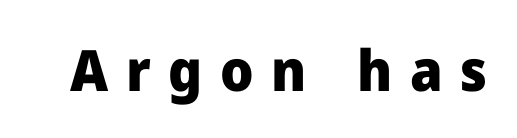
The image shows 57 px heavy sans-serif type, upright; set unusually wide letter spacing (+0.31 em), not underlined; low stroke contrast and a medium x-height.
